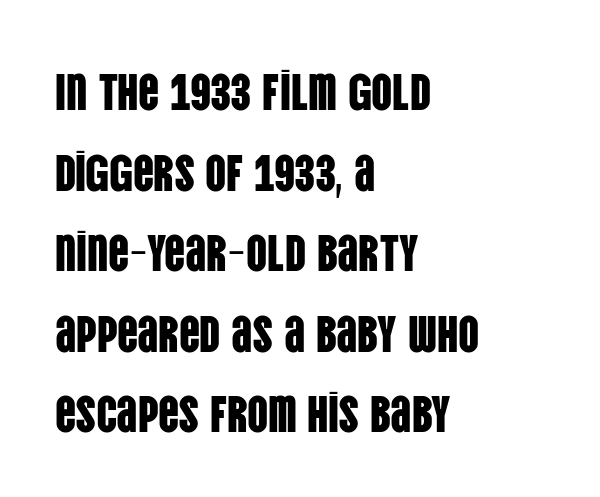
The image shows 52 px condensed sans-serif type, upright; set left-aligned, normal line spacing (1.55x), normal letter spacing, not underlined; low stroke contrast and a large x-height.
